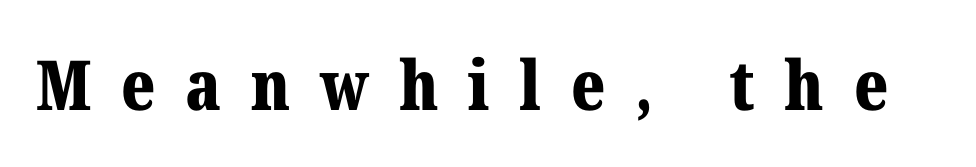
{"serif": "yes", "italic": "no", "bold": "yes", "weight": "bold", "width": "normal", "stroke_contrast": "medium", "x_height": "medium", "monospaced": "no", "underline": "no", "letter_spacing": "wide", "letter_spacing_em": 0.43, "glyph_px": 69}
